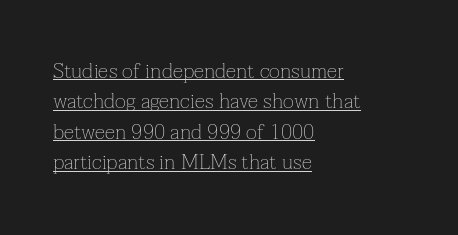
Q: Is the text bold? A: No.
Q: Is the text italic (slanted)? A: No, it is upright.
Q: Is the text underlined? A: Yes.
Q: How is the paragraph aligned? A: Left-aligned.
Q: Is the spacing between letters normal or unusually wide? A: Normal.
Q: Is the spacing between lines tight, normal or loose? A: Normal.
